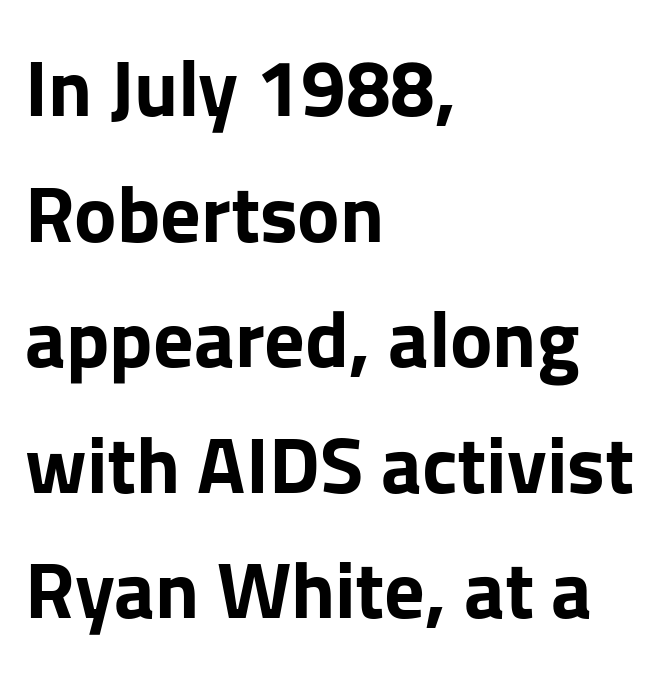
{"serif": "no", "italic": "no", "bold": "yes", "weight": "bold", "width": "normal", "stroke_contrast": "low", "x_height": "medium", "monospaced": "no", "underline": "no", "align": "left", "line_spacing": "normal", "line_spacing_ratio": 1.57, "letter_spacing": "normal", "letter_spacing_em": 0.0, "glyph_px": 80}
